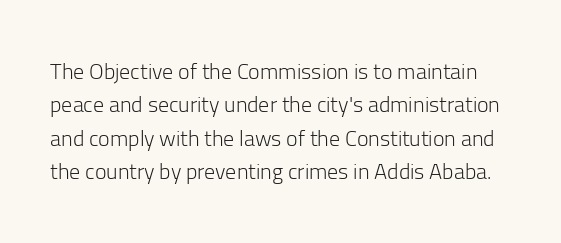
The image shows 22 px text type, upright; set normal line spacing (1.52x), normal letter spacing, not underlined.
